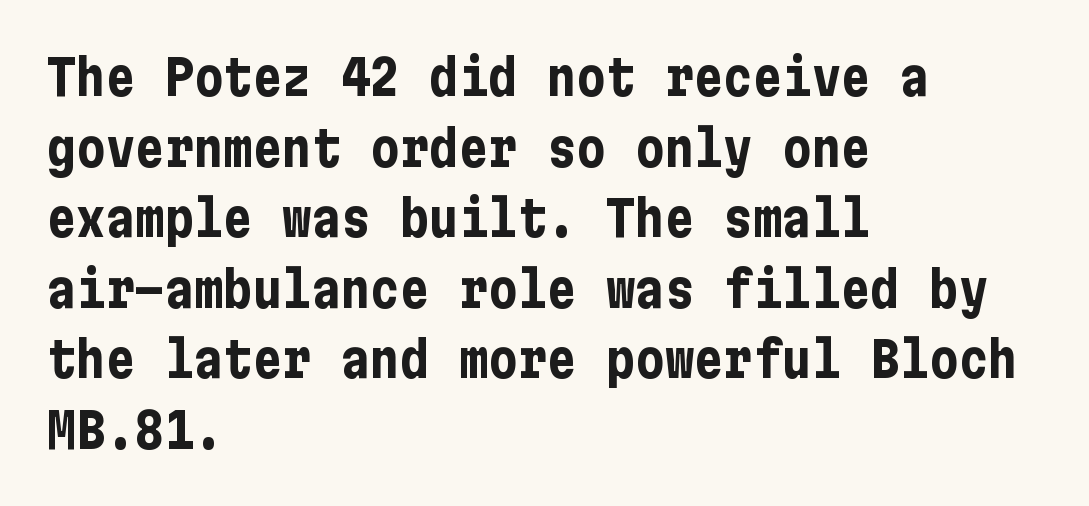
The image shows 49 px bold, condensed sans-serif type, upright; set left-aligned, normal line spacing (1.44x), normal letter spacing, not underlined; low stroke contrast and a medium x-height.
